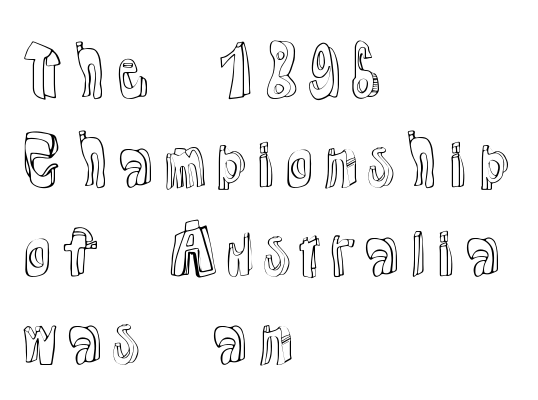
Q: Is the text italic (slanted)? A: No, it is upright.
Q: Is the text underlined? A: No.
Q: How is the paragraph aligned? A: Left-aligned.
Q: Is the spacing between letters normal or unusually wide? A: Normal.
Q: Is the spacing between lines tight, normal or loose? A: Normal.
Q: Width (condensed, normal, or wide)? A: Normal.
Q: x-height? A: Medium.
Q: Monospaced? A: No.
